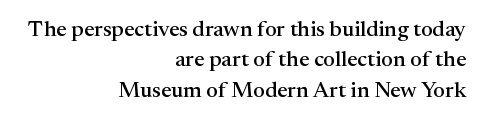
Every character sits straight up, as roman type does. Decoration check: the copy has no underline. How are the letters spaced? Ordinarily, with no added tracking. Each line ends at the same right margin while the left side varies. Vertical spacing — default.
